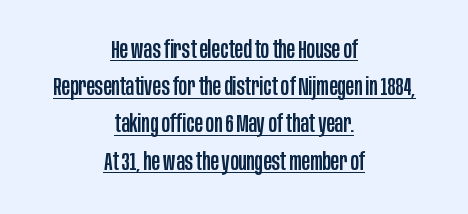
The image shows 25 px text type, upright; set centered, normal line spacing (1.49x), normal letter spacing, underlined.
